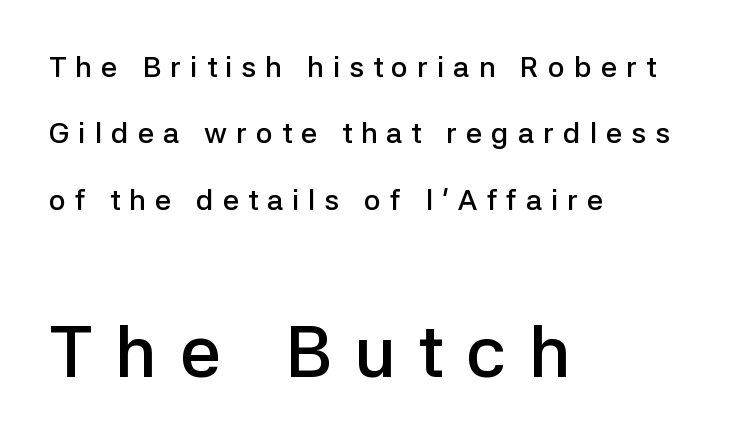
The image shows 73 px semibold sans-serif type, upright; set left-aligned, loose line spacing (2.29x), unusually wide letter spacing (+0.31 em), not underlined; the second (bottom) block is 2.52x larger; low stroke contrast and a medium x-height.
